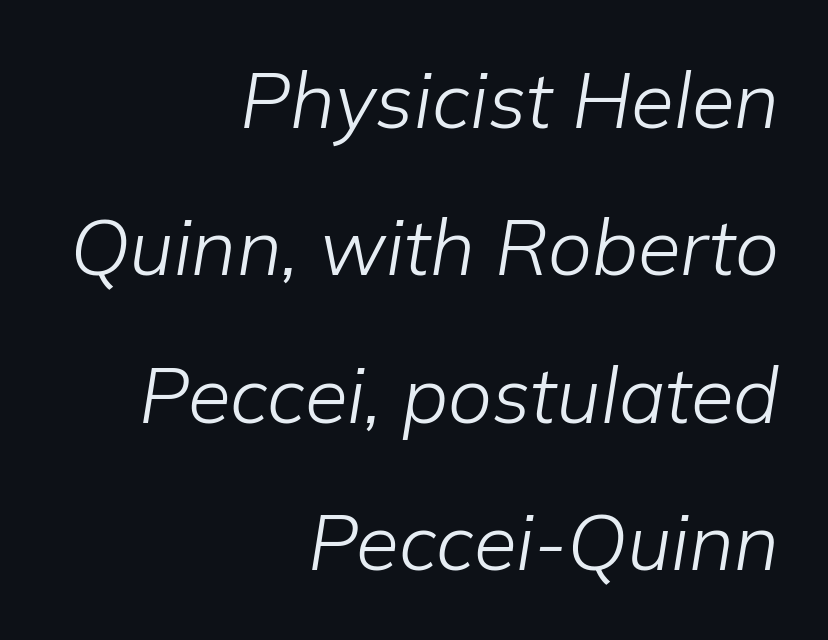
{"italic": "yes", "lean": "right", "slant_degrees": 9, "bold": "no", "weight": "light", "width": "normal", "stroke_contrast": "low", "x_height": "medium", "monospaced": "no", "underline": "no", "align": "right", "line_spacing_ratio": 1.89, "letter_spacing": "normal", "letter_spacing_em": 0.0, "glyph_px": 78}
